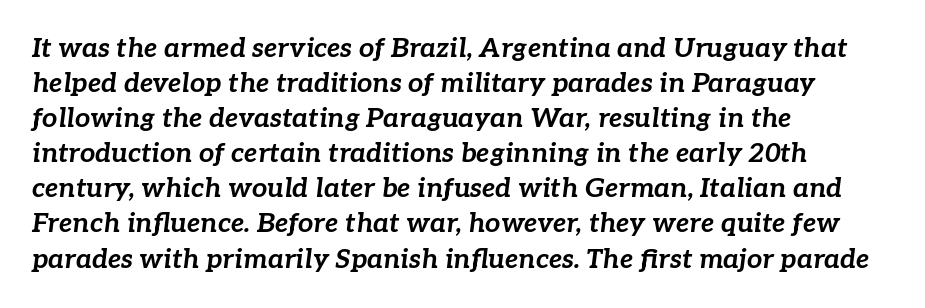
The lines are quadded left. This sample uses an oblique cut, with every glyph tilted off the vertical. The rendering uses a bold face; every stroke is thick and dark. Each word holds together tightly as a unit, with standard inter-letter gaps.
